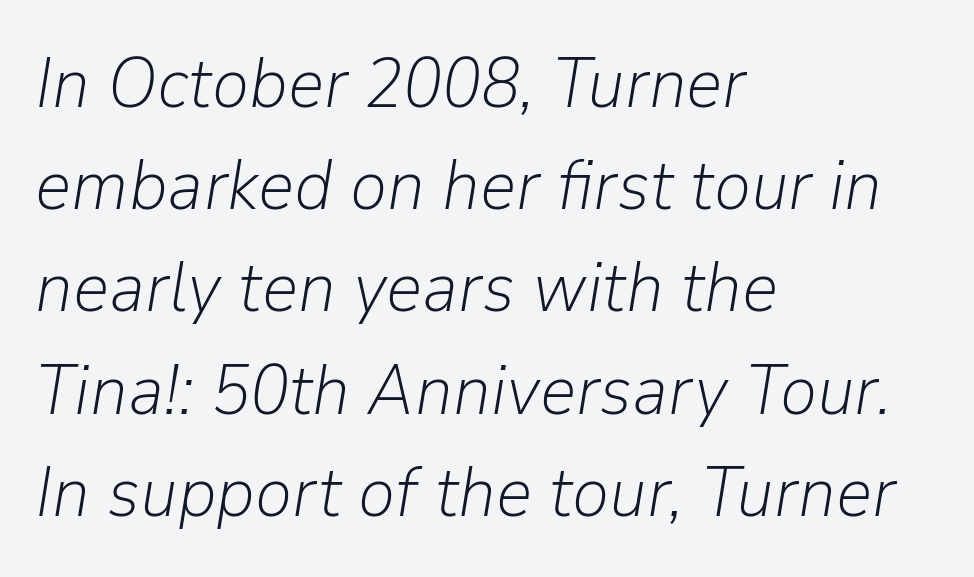
Q: Is the text bold? A: No.
Q: Is the text italic (slanted)? A: Yes, it leans right by about 9 degrees.
Q: Is the text underlined? A: No.
Q: How is the paragraph aligned? A: Left-aligned.
Q: Is the spacing between letters normal or unusually wide? A: Normal.
Q: Is the spacing between lines tight, normal or loose? A: Normal.
Q: Width (condensed, normal, or wide)? A: Normal.
Q: Stroke contrast? A: Low.
Q: x-height? A: Medium.
Q: Monospaced? A: No.
